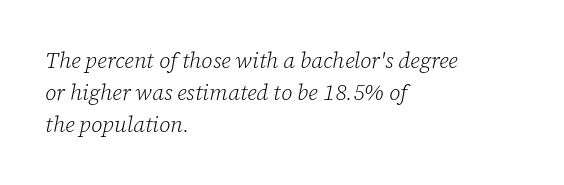
Q: Is the text bold? A: No.
Q: Is the text italic (slanted)? A: Yes, it leans right by about 12 degrees.
Q: Is the text underlined? A: No.
Q: How is the paragraph aligned? A: Left-aligned.
Q: Is the spacing between letters normal or unusually wide? A: Normal.
Q: Is the spacing between lines tight, normal or loose? A: Normal.
